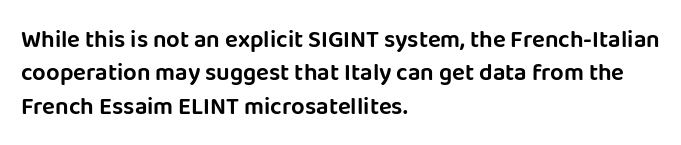
The image shows 24 px text type, upright; set left-aligned, normal line spacing (1.39x), normal letter spacing, not underlined.
